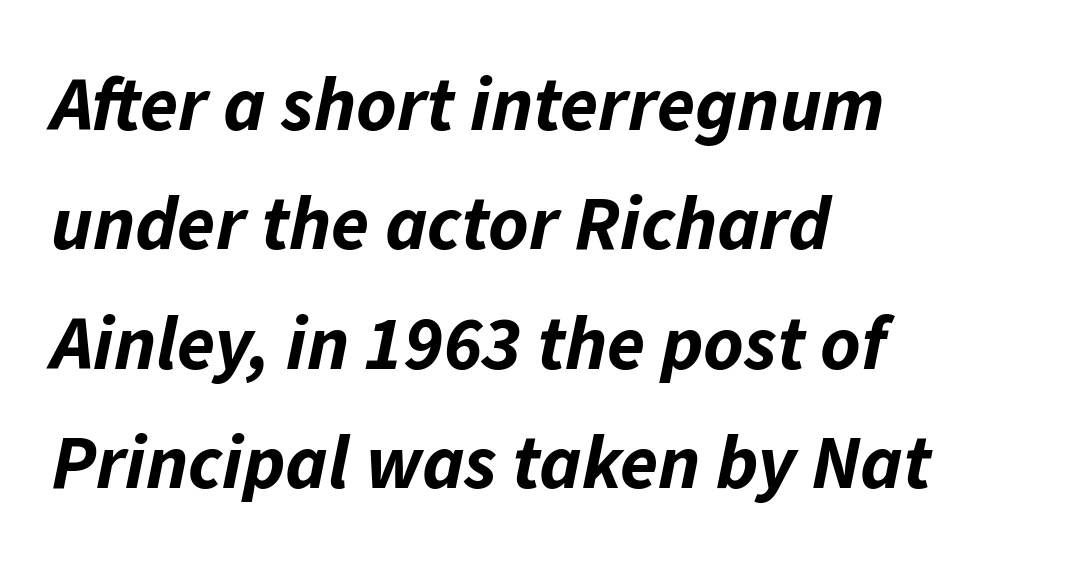
A typesetter would call this proportional, since set widths differ per character. The typography opts for an oblique posture over an upright one. The rendering uses a bold face; every stroke is thick and dark. The block of text has a typical density, with ordinary space between rows. Rule under the text: the space is simply empty. The paragraph has a hard left edge and a soft right edge.
